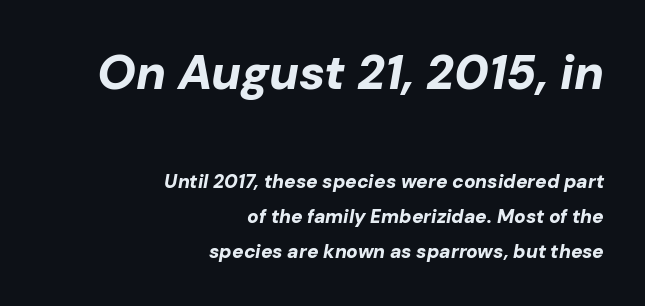
Q: Is the text bold? A: Yes.
Q: Is the text italic (slanted)? A: Yes, it leans right by about 10 degrees.
Q: Is the text underlined? A: No.
Q: How is the paragraph aligned? A: Right-aligned.
Q: Is the spacing between letters normal or unusually wide? A: Normal.
Q: Which block of text is set in a larger size, the first (top) or the second (bottom)? A: The first (top) one.
Q: Width (condensed, normal, or wide)? A: Normal.
Q: Stroke contrast? A: Low.
Q: x-height? A: Medium.
Q: Monospaced? A: No.
